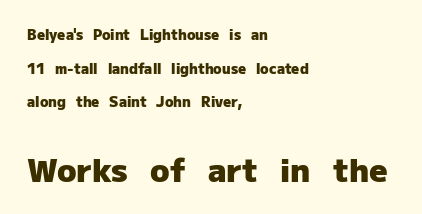
Between these two stacked blocks, the lower one wins on size. The typeface chosen for these lines omits serifs. Nobody touched the tracking dial on this one. Caption: bold face, heavy strokes. The rendering uses a large line-height, opening up the rows.
